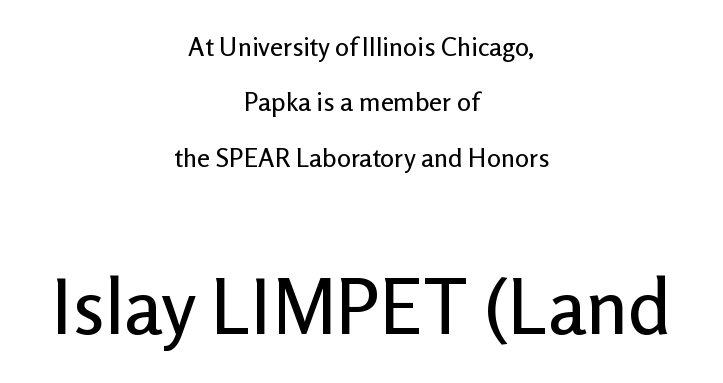
Q: Is the text italic (slanted)? A: No, it is upright.
Q: Is the typeface a serif or a sans-serif typeface? A: Sans-serif.
Q: Is the text underlined? A: No.
Q: How is the paragraph aligned? A: Centered.
Q: Is the spacing between letters normal or unusually wide? A: Normal.
Q: Is the spacing between lines tight, normal or loose? A: Loose.
Q: Which block of text is set in a larger size, the first (top) or the second (bottom)? A: The second (bottom) one.
Q: Width (condensed, normal, or wide)? A: Normal.
Q: Stroke contrast? A: Low.
Q: x-height? A: Medium.
Q: Monospaced? A: No.
